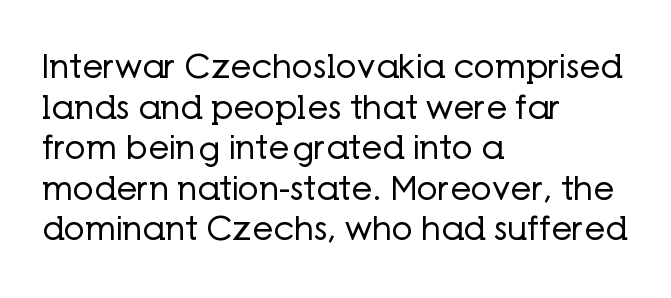
The image shows 33 px regular-weight sans-serif type, upright; set left-aligned, line spacing 1.23x, normal letter spacing, not underlined; low stroke contrast and a medium x-height.
